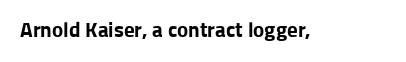
The image shows 21 px bold type, upright; set normal letter spacing, not underlined.
